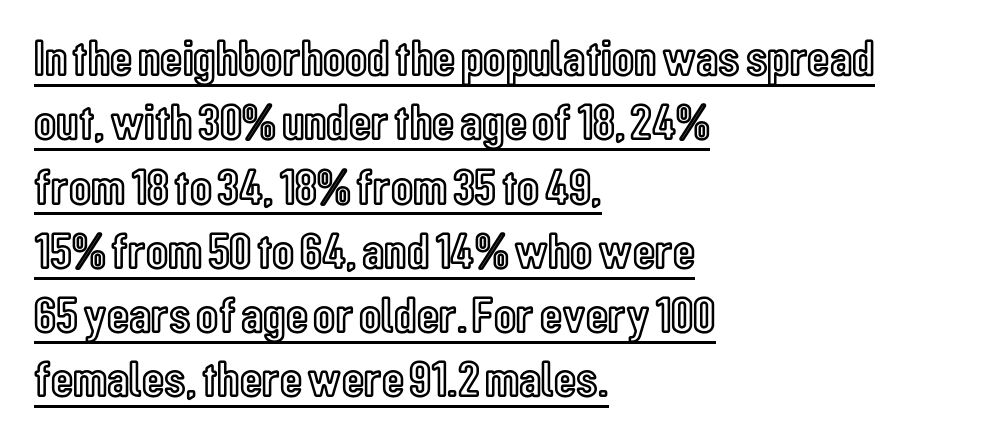
{"italic": "no", "width": "condensed", "x_height": "medium", "monospaced": "no", "underline": "yes", "align": "left", "line_spacing": "normal", "line_spacing_ratio": 1.26, "letter_spacing": "normal", "letter_spacing_em": 0.0, "glyph_px": 51}
